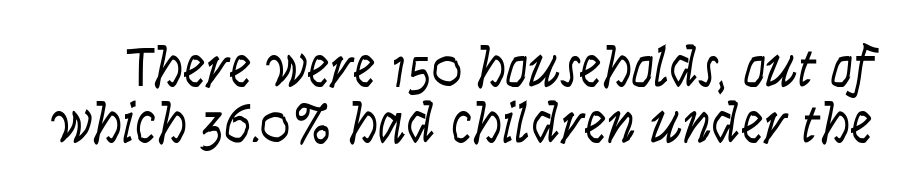
{"serif": "no", "bold": "no", "weight": "light", "width": "condensed", "stroke_contrast": "low", "x_height": "large", "monospaced": "no", "underline": "no", "line_spacing": "tight", "line_spacing_ratio": 0.98, "letter_spacing": "normal", "letter_spacing_em": 0.0, "glyph_px": 57}
